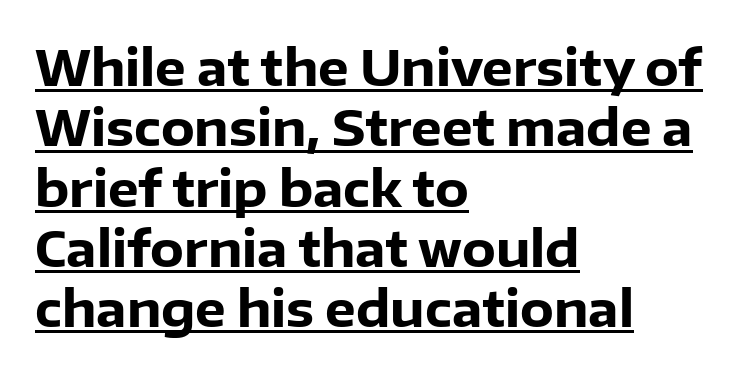
{"serif": "no", "italic": "no", "bold": "yes", "weight": "heavy", "width": "normal", "stroke_contrast": "low", "x_height": "medium", "monospaced": "no", "underline": "yes", "align": "left", "line_spacing_ratio": 1.23, "letter_spacing": "normal", "letter_spacing_em": 0.0, "glyph_px": 49}
